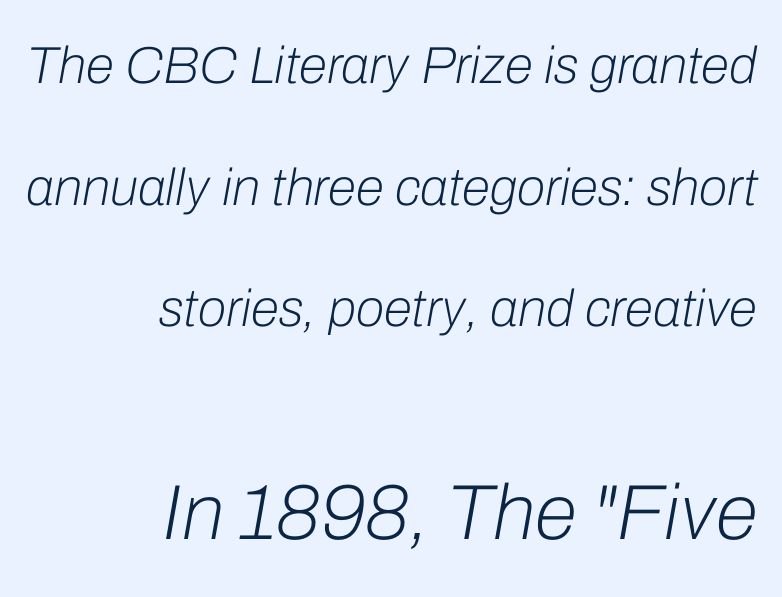
Q: Is the text bold? A: No.
Q: Is the text italic (slanted)? A: Yes, it leans right by about 10 degrees.
Q: Is the text underlined? A: No.
Q: How is the paragraph aligned? A: Right-aligned.
Q: Is the spacing between letters normal or unusually wide? A: Normal.
Q: Is the spacing between lines tight, normal or loose? A: Loose.
Q: Which block of text is set in a larger size, the first (top) or the second (bottom)? A: The second (bottom) one.
Q: Width (condensed, normal, or wide)? A: Normal.
Q: Stroke contrast? A: Low.
Q: x-height? A: Medium.
Q: Monospaced? A: No.
